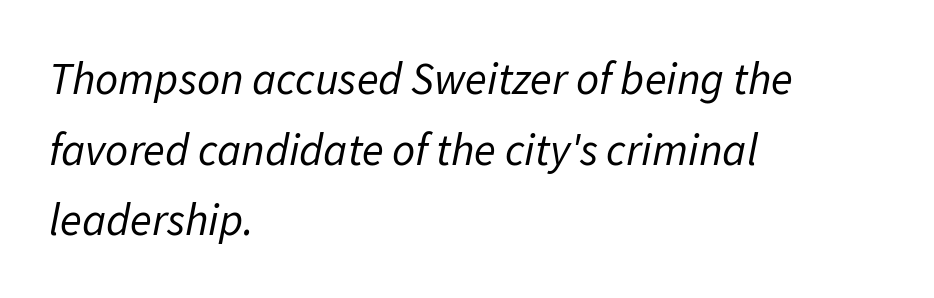
{"italic": "yes", "lean": "right", "slant_degrees": 11, "bold": "no", "weight": "regular", "width": "normal", "stroke_contrast": "low", "x_height": "medium", "monospaced": "no", "underline": "no", "align": "left", "line_spacing": "normal", "line_spacing_ratio": 1.57, "letter_spacing": "normal", "letter_spacing_em": 0.0, "glyph_px": 45}
